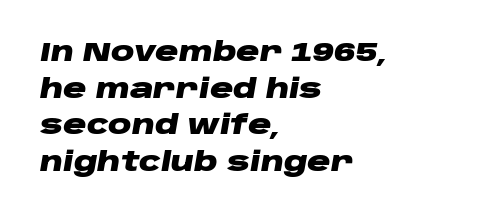
Between one letter and the next there's only the usual sliver of space. Is the type slanted? Yes — the strokes lean at a clear angle. Typeset ragged right — the left edge is the straight one. Clear beneath every line of the passage.
